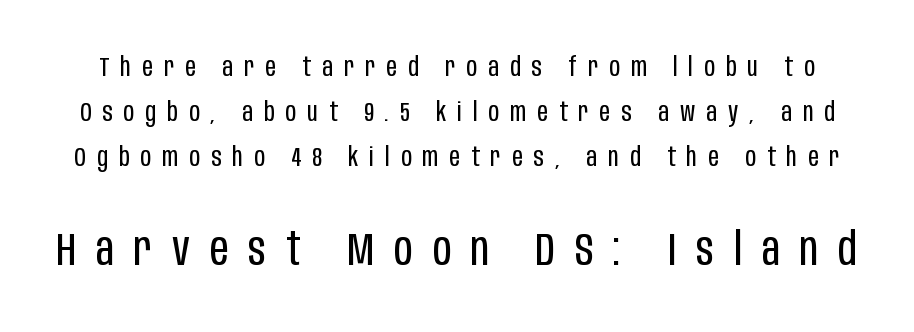
{"serif": "no", "italic": "no", "bold": "no", "weight": "regular", "width": "condensed", "stroke_contrast": "low", "x_height": "large", "monospaced": "no", "underline": "no", "line_spacing_ratio": 1.74, "letter_spacing": "wide", "letter_spacing_em": 0.43, "larger_block": "second", "size_ratio": 1.77, "glyph_px": 46}
